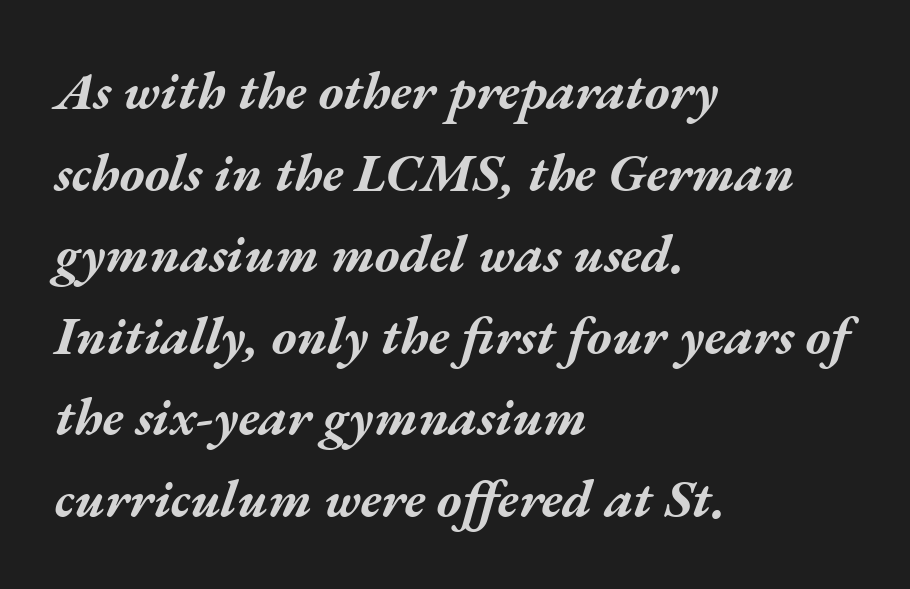
Q: Is the text bold? A: Yes.
Q: Is the text italic (slanted)? A: Yes, it leans right by about 17 degrees.
Q: Is the text underlined? A: No.
Q: How is the paragraph aligned? A: Left-aligned.
Q: Is the spacing between letters normal or unusually wide? A: Normal.
Q: Is the spacing between lines tight, normal or loose? A: Normal.
Q: Width (condensed, normal, or wide)? A: Wide.
Q: Stroke contrast? A: Medium.
Q: x-height? A: Medium.
Q: Monospaced? A: No.
